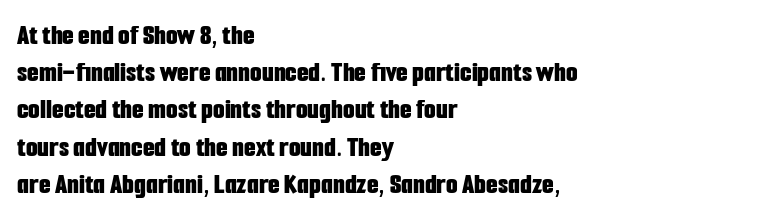
Heft: maximum for text — a bold. A typesetter would call this proportional, since set widths differ per character. Each letter's strokes conclude bluntly, with no projecting serifs. The glyphs are unaccompanied by any horizontal stroke below them.
